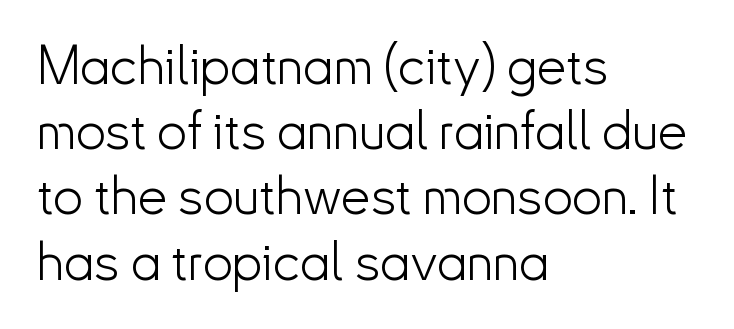
Q: Is the text bold? A: No.
Q: Is the text italic (slanted)? A: No, it is upright.
Q: Is the typeface a serif or a sans-serif typeface? A: Sans-serif.
Q: Is the text underlined? A: No.
Q: How is the paragraph aligned? A: Left-aligned.
Q: Is the spacing between letters normal or unusually wide? A: Normal.
Q: Width (condensed, normal, or wide)? A: Normal.
Q: Stroke contrast? A: Low.
Q: x-height? A: Small.
Q: Monospaced? A: No.
